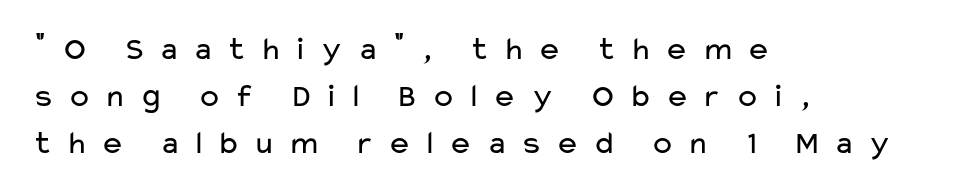
Q: Is the text bold? A: No.
Q: Is the text italic (slanted)? A: No, it is upright.
Q: Is the typeface a serif or a sans-serif typeface? A: Sans-serif.
Q: Is the text underlined? A: No.
Q: How is the paragraph aligned? A: Left-aligned.
Q: Is the spacing between letters normal or unusually wide? A: Unusually wide.
Q: Is the spacing between lines tight, normal or loose? A: Normal.
Q: Width (condensed, normal, or wide)? A: Wide.
Q: Stroke contrast? A: Low.
Q: x-height? A: Medium.
Q: Monospaced? A: No.
